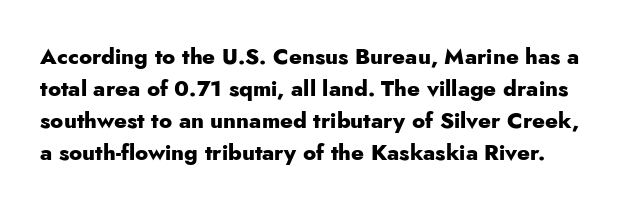
Q: Is the text bold? A: Yes.
Q: Is the text italic (slanted)? A: No, it is upright.
Q: Is the text underlined? A: No.
Q: Is the spacing between letters normal or unusually wide? A: Normal.
Q: Is the spacing between lines tight, normal or loose? A: Normal.
